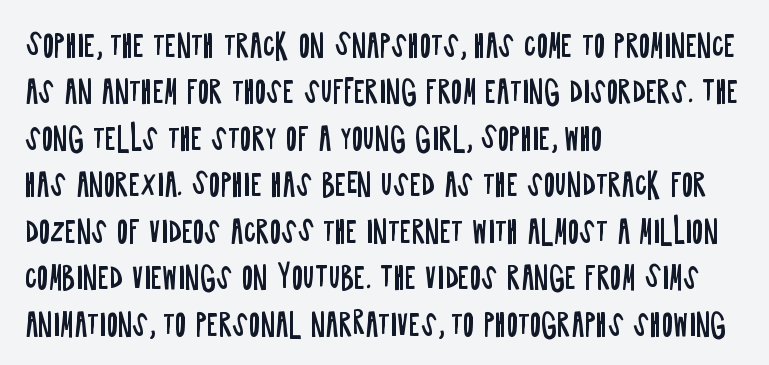
The image shows 30 px regular-weight, condensed sans-serif type, upright; set left-aligned, normal line spacing (1.55x), normal letter spacing, not underlined; low stroke contrast and a large x-height.
